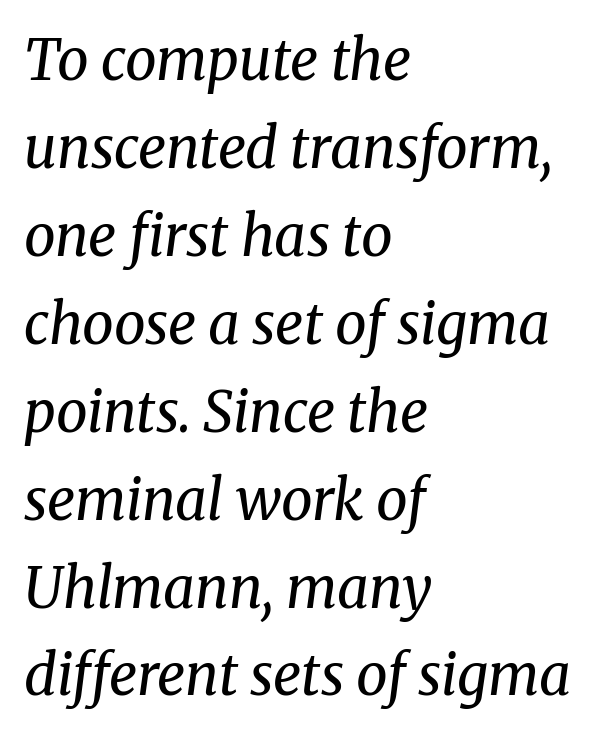
Q: Is the text bold? A: No.
Q: Is the text italic (slanted)? A: Yes, it leans right by about 8 degrees.
Q: Is the typeface a serif or a sans-serif typeface? A: Serif.
Q: Is the text underlined? A: No.
Q: How is the paragraph aligned? A: Left-aligned.
Q: Is the spacing between letters normal or unusually wide? A: Normal.
Q: Is the spacing between lines tight, normal or loose? A: Normal.
Q: Width (condensed, normal, or wide)? A: Normal.
Q: Stroke contrast? A: Medium.
Q: x-height? A: Medium.
Q: Monospaced? A: No.
